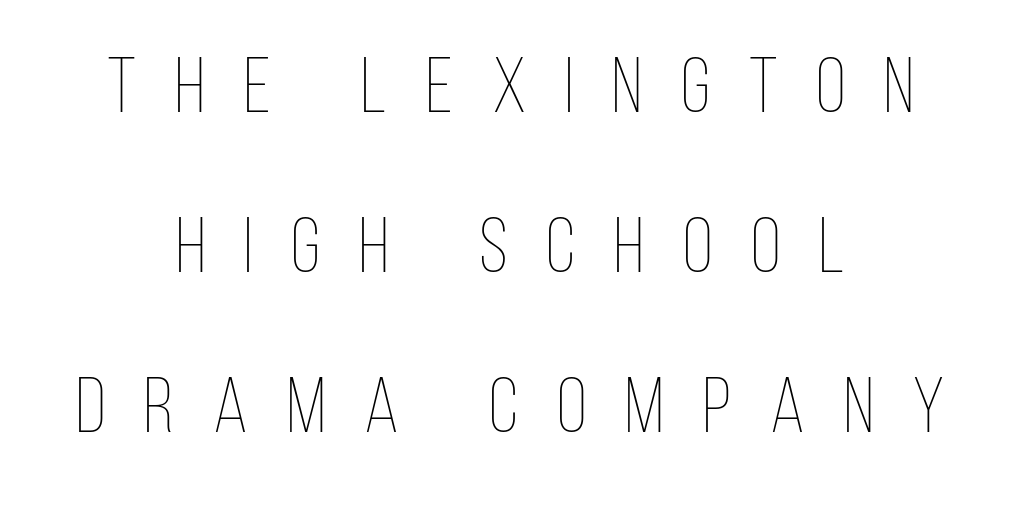
The image shows 78 px thin, condensed type, upright; set centered, loose line spacing (2.05x), unusually wide letter spacing (+0.5 em), not underlined; low stroke contrast and a large x-height.
